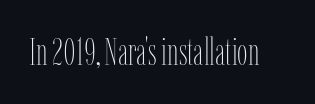
The image shows 37 px thin, condensed type, upright; set normal letter spacing, not underlined; low stroke contrast and a medium x-height.
